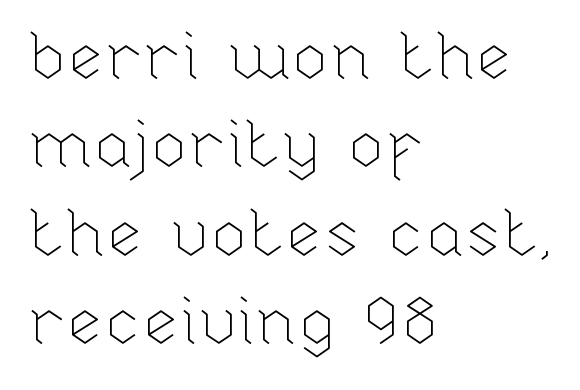
The image shows 67 px thin type, upright; set left-aligned, normal line spacing (1.32x), normal letter spacing, not underlined; low stroke contrast and a medium x-height.
